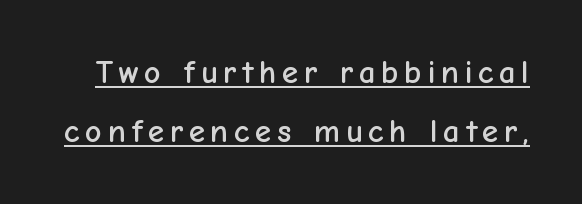
{"serif": "no", "italic": "no", "width": "normal", "stroke_contrast": "low", "x_height": "medium", "monospaced": "no", "underline": "yes", "line_spacing_ratio": 1.78, "glyph_px": 33}
